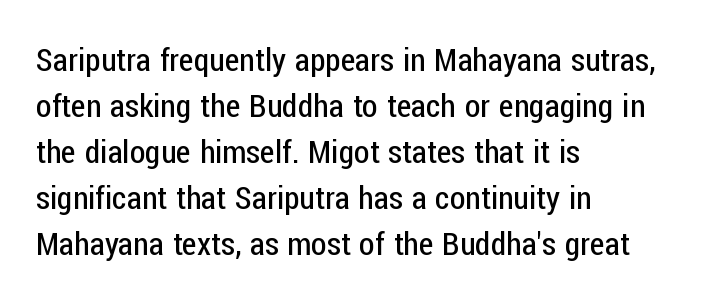
Q: Is the text bold? A: No.
Q: Is the text italic (slanted)? A: No, it is upright.
Q: Is the typeface a serif or a sans-serif typeface? A: Sans-serif.
Q: Is the text underlined? A: No.
Q: How is the paragraph aligned? A: Left-aligned.
Q: Is the spacing between letters normal or unusually wide? A: Normal.
Q: Is the spacing between lines tight, normal or loose? A: Normal.
Q: Width (condensed, normal, or wide)? A: Condensed.
Q: Stroke contrast? A: Low.
Q: x-height? A: Medium.
Q: Monospaced? A: No.
